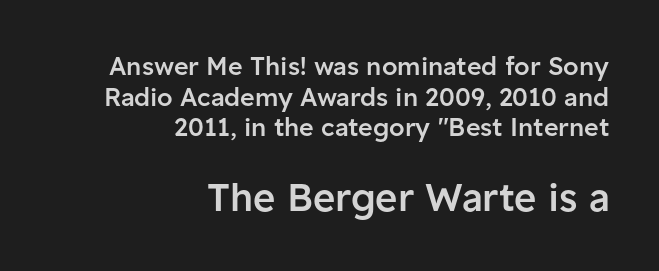
This is sans-serif lettering, the kind often seen on screens and signage. Glyph-to-glyph distance matches everyday printed text. These lines are set flush right with a ragged left edge. The zone under the glyphs is completely vacant. Looks like regular typesetting: each glyph gets only the width it needs.
